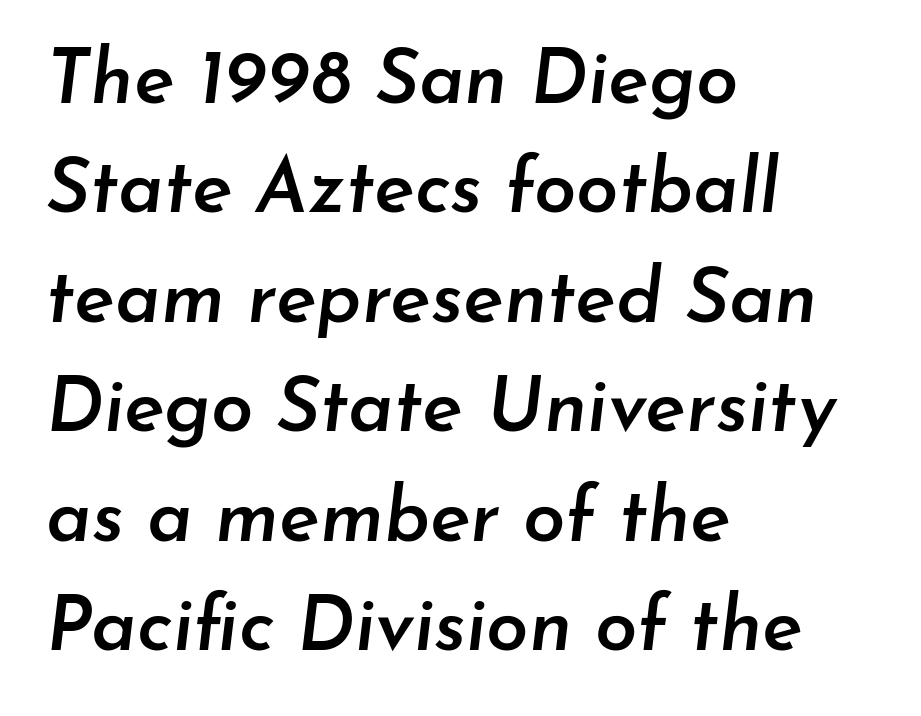
Q: Is the text bold? A: Semi-bold.
Q: Is the text italic (slanted)? A: Yes, it leans right by about 7 degrees.
Q: Is the text underlined? A: No.
Q: How is the paragraph aligned? A: Left-aligned.
Q: Is the spacing between letters normal or unusually wide? A: Normal.
Q: Is the spacing between lines tight, normal or loose? A: Normal.
Q: Width (condensed, normal, or wide)? A: Normal.
Q: Stroke contrast? A: Low.
Q: x-height? A: Small.
Q: Monospaced? A: No.
